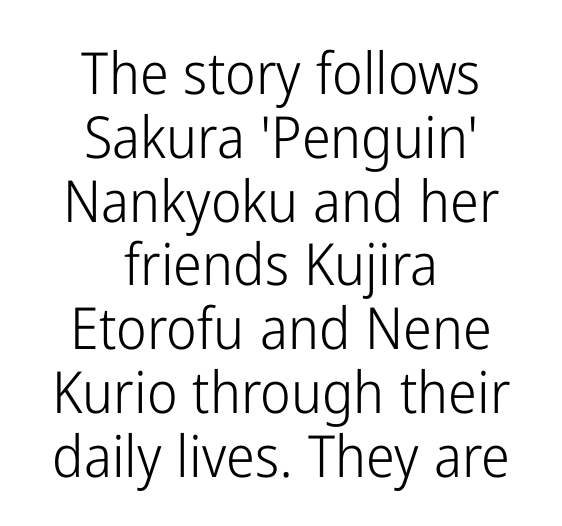
Look at the tracking — it's just the regular setting, nothing added. The lettering holds an erect, upright posture throughout. Notice how descenders almost collide with the ascenders below — that's tight leading. The designer went with a sans here, leaving each stem footless. The strip under each line holds only bare page. These lines stack symmetrically, like a column narrowing and widening about its center.
